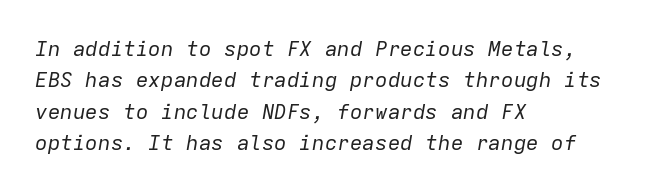
Q: Is the text bold? A: No.
Q: Is the text italic (slanted)? A: Yes, it leans right by about 9 degrees.
Q: Is the text underlined? A: No.
Q: How is the paragraph aligned? A: Left-aligned.
Q: Is the spacing between letters normal or unusually wide? A: Normal.
Q: Is the spacing between lines tight, normal or loose? A: Normal.
